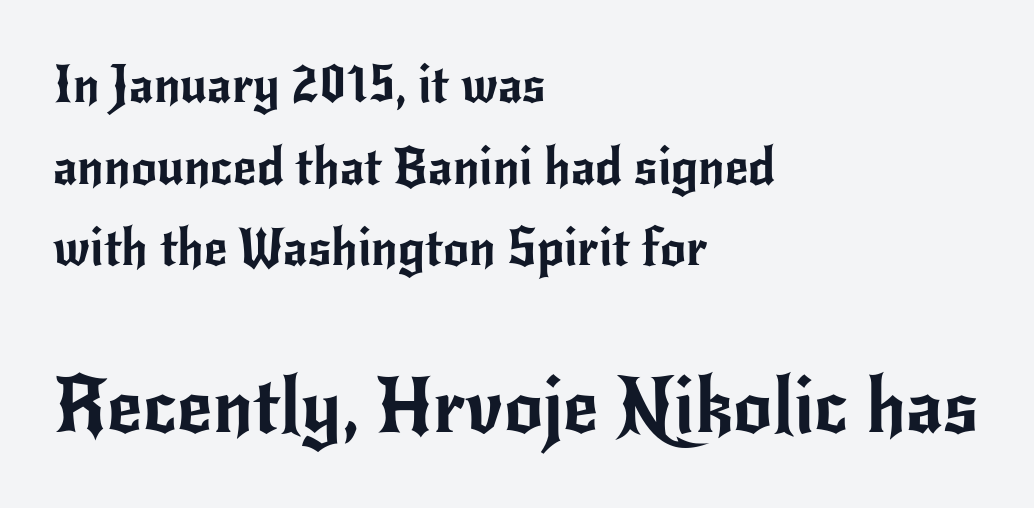
Is the lower block the larger one? Yes — the lower block carries the bigger type. Rows of type keep a routine distance in the vertical direction. Serif or sans? Sans — the stroke terminals are bare. Glyph-to-glyph distance matches everyday printed text. Casual observation: everything's shoved over to the left.
